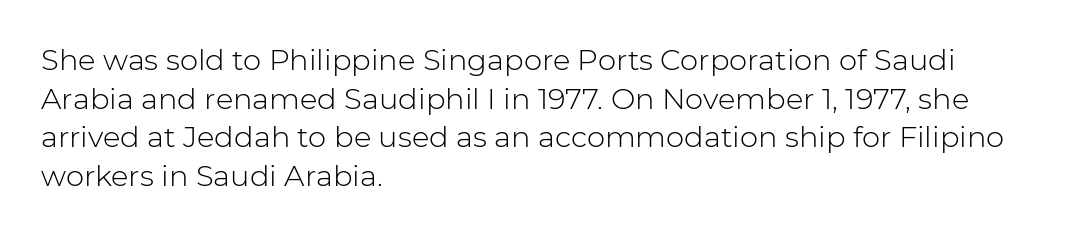
{"serif": "no", "italic": "no", "bold": "no", "weight": "light", "width": "normal", "stroke_contrast": "low", "x_height": "medium", "monospaced": "no", "underline": "no", "align": "left", "line_spacing": "normal", "line_spacing_ratio": 1.33, "letter_spacing": "normal", "letter_spacing_em": 0.0, "glyph_px": 29}
